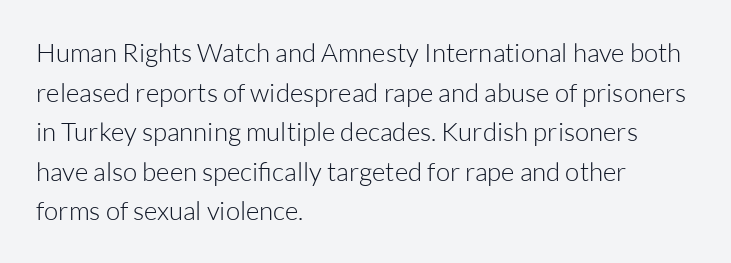
{"italic": "no", "bold": "no", "underline": "no", "align": "left", "line_spacing": "normal", "line_spacing_ratio": 1.52, "letter_spacing": "normal", "letter_spacing_em": 0.0, "glyph_px": 26}
